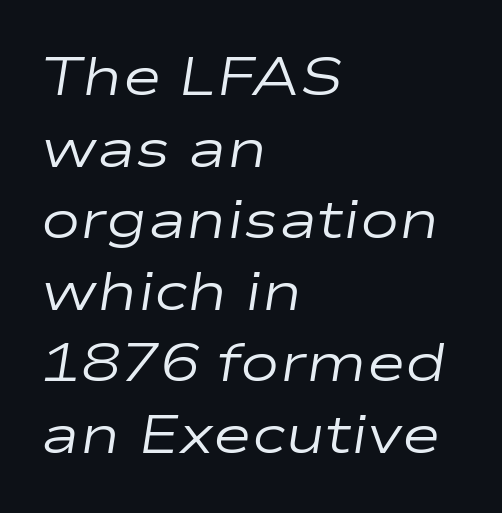
Does extra space separate the letters? No, they use regular spacing. A typesetter would call this proportional, since set widths differ per character. Every character sits at an angle, as italics do. Underline: absent. The compositor pushed each line to the left boundary.
